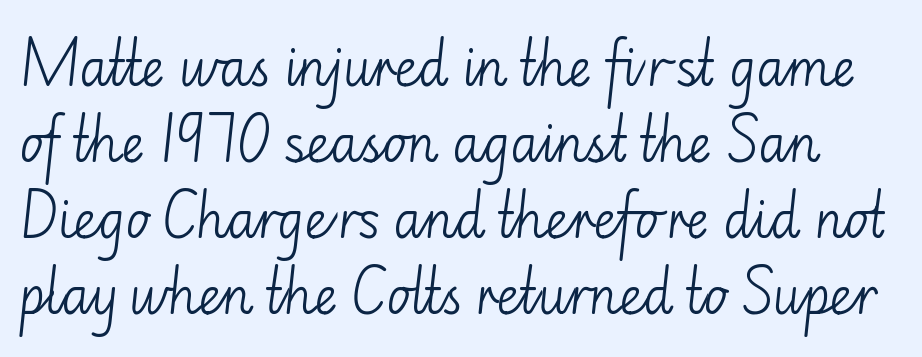
The image shows 50 px light sans-serif type; set normal line spacing (1.52x), normal letter spacing, not underlined; low stroke contrast and a small x-height.
